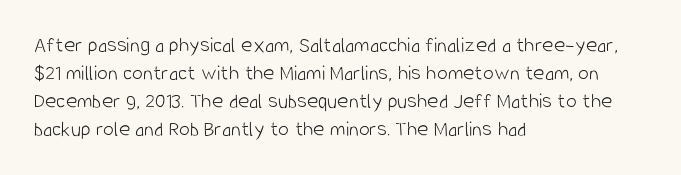
{"italic": "no", "bold": "no", "underline": "no", "align": "left", "line_spacing": "normal", "line_spacing_ratio": 1.27, "letter_spacing": "normal", "letter_spacing_em": 0.0, "glyph_px": 22}
